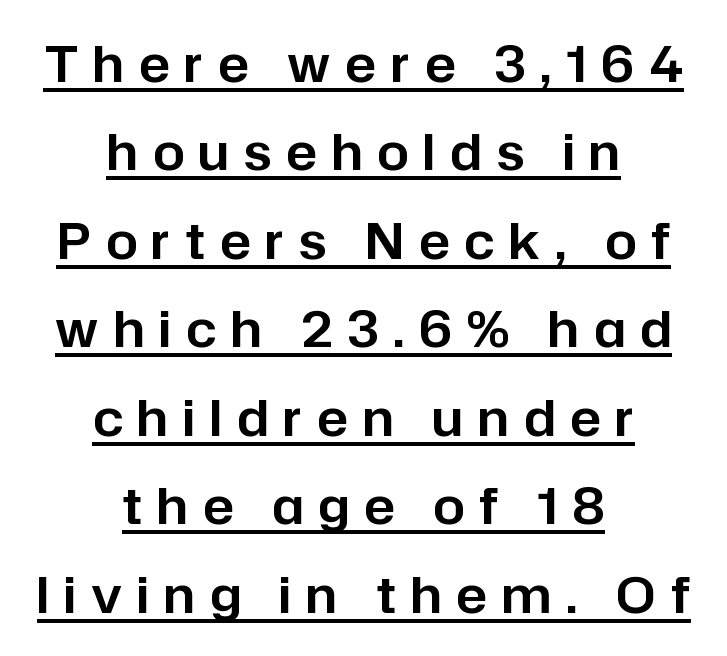
Q: Is the text italic (slanted)? A: No, it is upright.
Q: Is the typeface a serif or a sans-serif typeface? A: Sans-serif.
Q: Is the text underlined? A: Yes.
Q: How is the paragraph aligned? A: Centered.
Q: Is the spacing between letters normal or unusually wide? A: Unusually wide.
Q: Width (condensed, normal, or wide)? A: Normal.
Q: Stroke contrast? A: Low.
Q: x-height? A: Medium.
Q: Monospaced? A: No.
